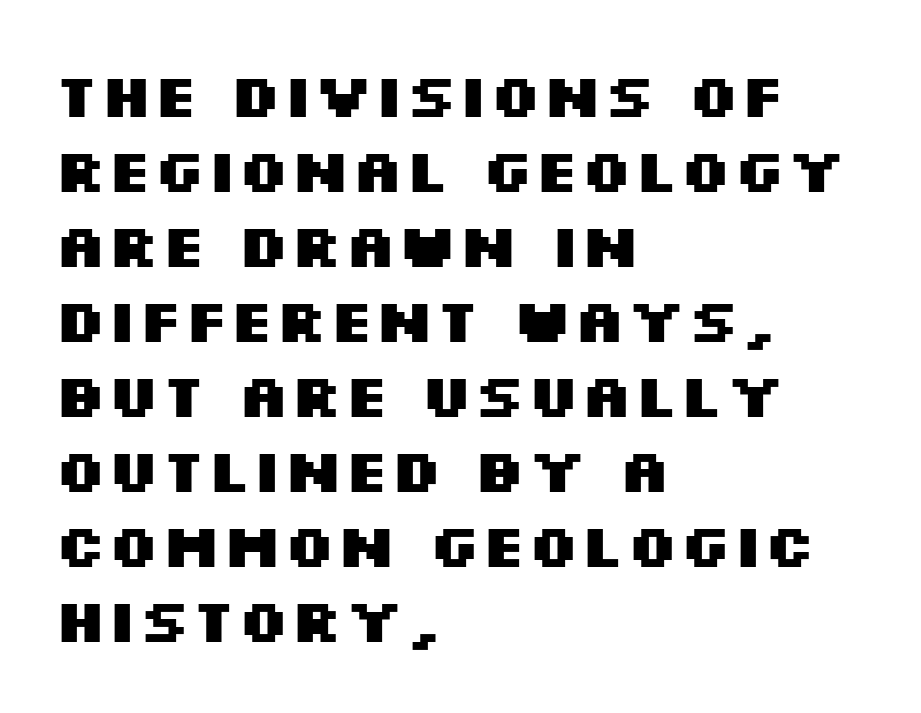
Q: Is the text bold? A: Yes.
Q: Is the text italic (slanted)? A: No, it is upright.
Q: Is the typeface a serif or a sans-serif typeface? A: Sans-serif.
Q: Is the text underlined? A: No.
Q: How is the paragraph aligned? A: Left-aligned.
Q: Is the spacing between letters normal or unusually wide? A: Normal.
Q: Width (condensed, normal, or wide)? A: Wide.
Q: Stroke contrast? A: Medium.
Q: x-height? A: Large.
Q: Monospaced? A: No.
